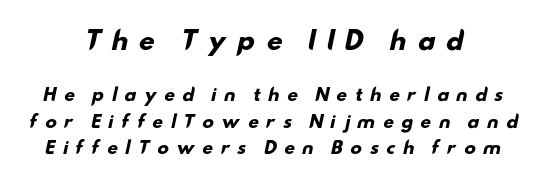
{"bold": "yes", "underline": "no", "align": "center", "line_spacing": "normal", "line_spacing_ratio": 1.54, "letter_spacing": "wide", "letter_spacing_em": 0.41, "larger_block": "first", "size_ratio": 1.47, "glyph_px": 25}
